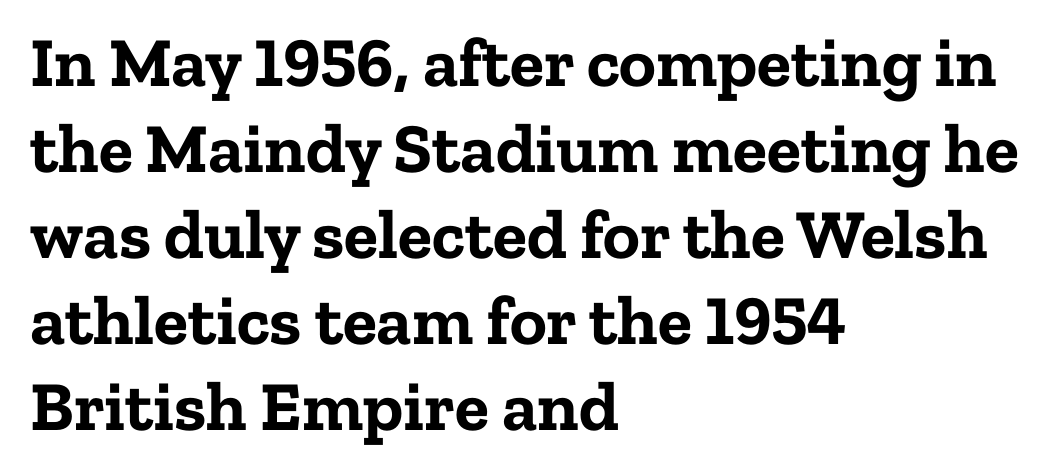
Q: Is the text bold? A: Yes.
Q: Is the text italic (slanted)? A: No, it is upright.
Q: Is the typeface a serif or a sans-serif typeface? A: Serif.
Q: Is the text underlined? A: No.
Q: How is the paragraph aligned? A: Left-aligned.
Q: Is the spacing between letters normal or unusually wide? A: Normal.
Q: Width (condensed, normal, or wide)? A: Normal.
Q: Stroke contrast? A: Low.
Q: x-height? A: Medium.
Q: Monospaced? A: No.
